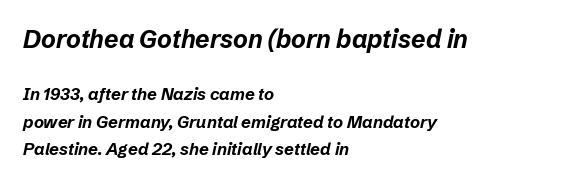
The image shows 25 px bold type, italic (leaning right); set left-aligned, normal line spacing (1.61x), normal letter spacing, not underlined; the first (top) block is 1.47x larger.
